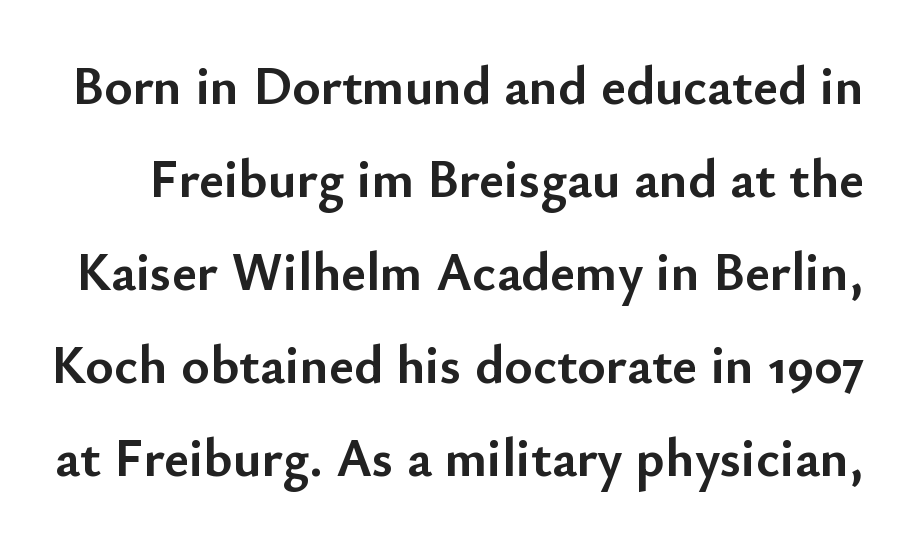
{"serif": "no", "italic": "no", "bold": "yes", "weight": "semibold", "width": "normal", "stroke_contrast": "low", "x_height": "small", "monospaced": "no", "underline": "no", "line_spacing_ratio": 1.72, "letter_spacing": "normal", "letter_spacing_em": 0.0, "glyph_px": 54}
